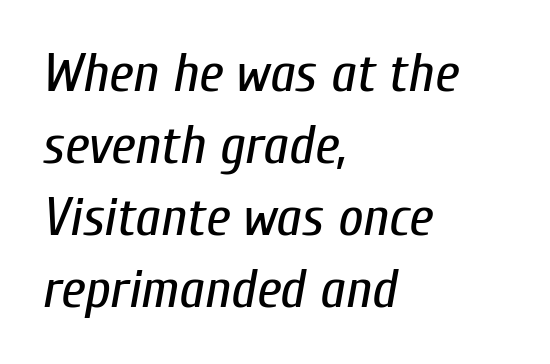
The image shows 55 px regular-weight, condensed type, italic (leaning right); set left-aligned, normal line spacing (1.31x), normal letter spacing, not underlined; low stroke contrast and a medium x-height.
